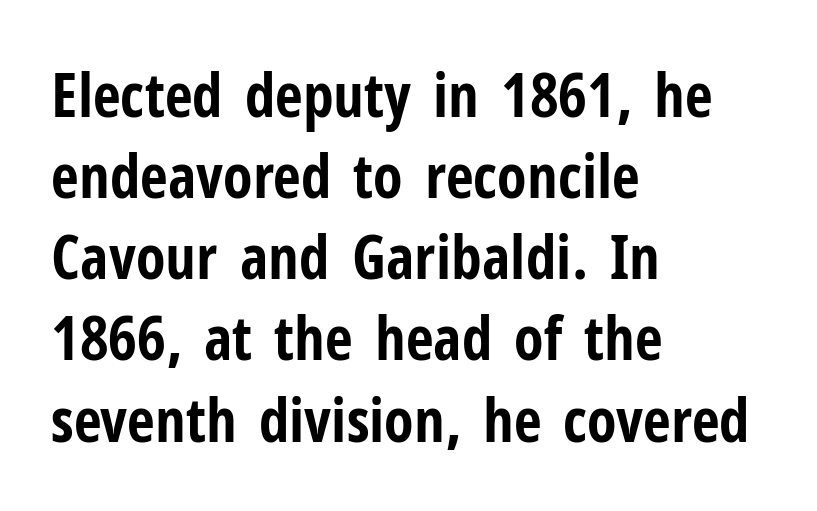
Q: Is the text bold? A: Yes.
Q: Is the text italic (slanted)? A: No, it is upright.
Q: Is the typeface a serif or a sans-serif typeface? A: Sans-serif.
Q: Is the text underlined? A: No.
Q: How is the paragraph aligned? A: Left-aligned.
Q: Is the spacing between letters normal or unusually wide? A: Normal.
Q: Is the spacing between lines tight, normal or loose? A: Normal.
Q: Width (condensed, normal, or wide)? A: Condensed.
Q: Stroke contrast? A: Low.
Q: x-height? A: Medium.
Q: Monospaced? A: No.
